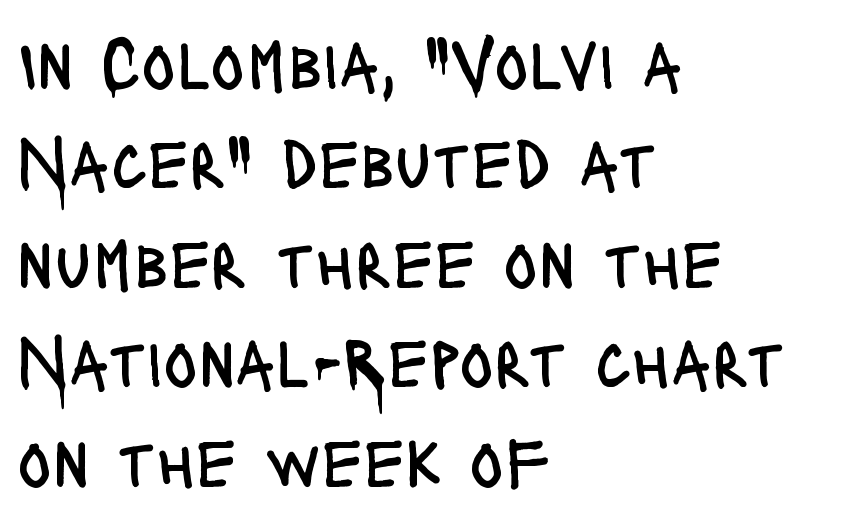
The image shows 71 px regular-weight, condensed sans-serif type, upright; set left-aligned, normal line spacing (1.4x), normal letter spacing, not underlined; low stroke contrast and a large x-height.
